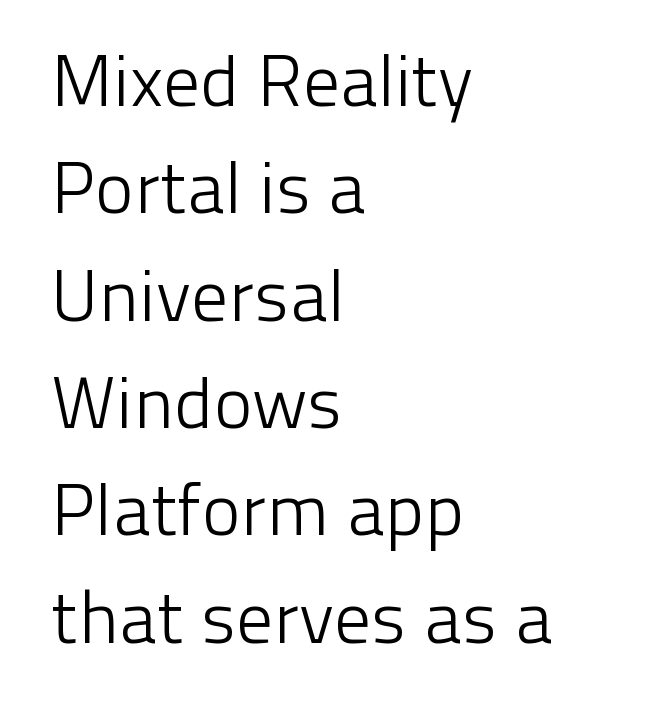
{"serif": "no", "italic": "no", "bold": "no", "weight": "light", "width": "normal", "stroke_contrast": "low", "x_height": "medium", "monospaced": "no", "underline": "no", "align": "left", "line_spacing": "normal", "line_spacing_ratio": 1.47, "letter_spacing": "normal", "letter_spacing_em": 0.0, "glyph_px": 73}
